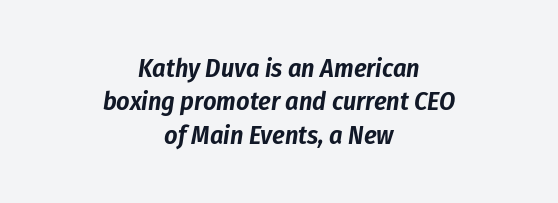
Q: Is the text italic (slanted)? A: Yes, it leans right by about 8 degrees.
Q: Is the text underlined? A: No.
Q: How is the paragraph aligned? A: Centered.
Q: Is the spacing between letters normal or unusually wide? A: Normal.
Q: Is the spacing between lines tight, normal or loose? A: Normal.
